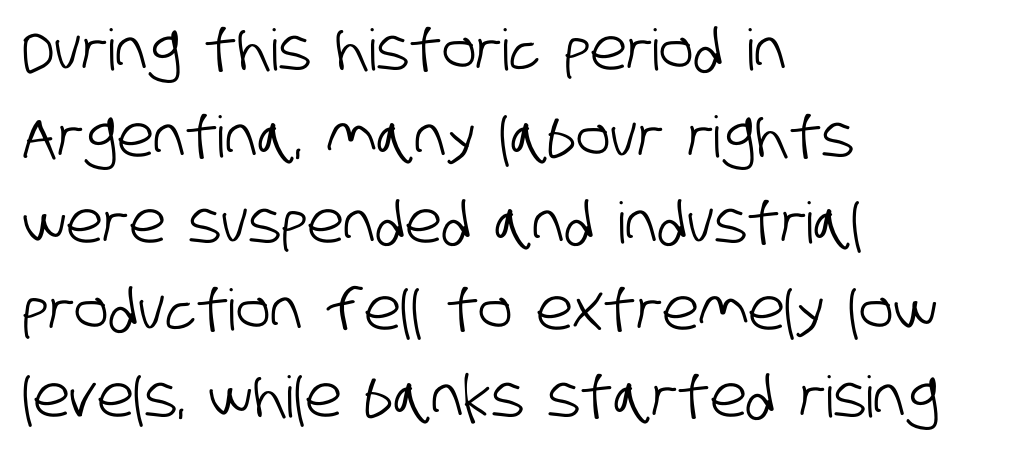
Q: Is the typeface a serif or a sans-serif typeface? A: Sans-serif.
Q: Is the text underlined? A: No.
Q: How is the paragraph aligned? A: Left-aligned.
Q: Is the spacing between letters normal or unusually wide? A: Normal.
Q: Is the spacing between lines tight, normal or loose? A: Normal.
Q: Width (condensed, normal, or wide)? A: Condensed.
Q: Stroke contrast? A: Low.
Q: x-height? A: Large.
Q: Monospaced? A: No.
